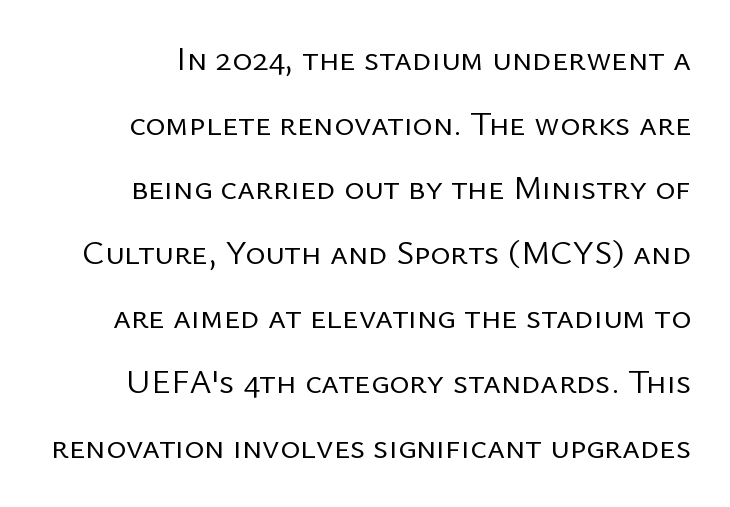
{"serif": "no", "italic": "no", "bold": "no", "weight": "regular", "width": "normal", "stroke_contrast": "low", "x_height": "medium", "monospaced": "no", "underline": "no", "line_spacing": "loose", "line_spacing_ratio": 1.9, "letter_spacing": "normal", "letter_spacing_em": 0.0, "glyph_px": 34}
